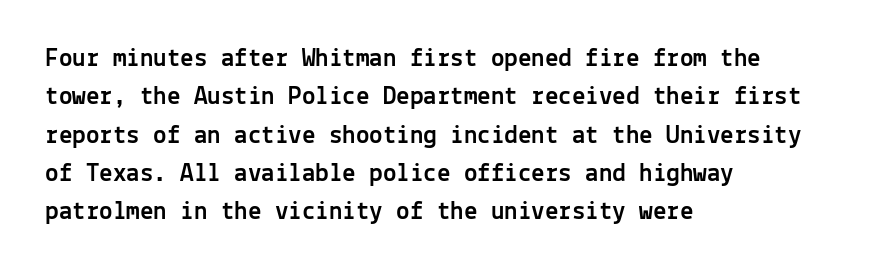
Q: Is the text italic (slanted)? A: No, it is upright.
Q: Is the text underlined? A: No.
Q: How is the paragraph aligned? A: Left-aligned.
Q: Is the spacing between letters normal or unusually wide? A: Normal.
Q: Is the spacing between lines tight, normal or loose? A: Normal.
